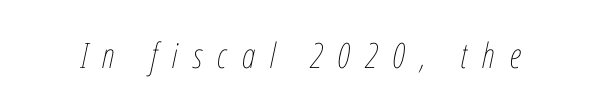
{"italic": "yes", "lean": "right", "slant_degrees": 12, "bold": "no", "weight": "thin", "width": "condensed", "stroke_contrast": "low", "x_height": "medium", "monospaced": "no", "underline": "no", "letter_spacing": "wide", "letter_spacing_em": 0.43, "glyph_px": 35}
